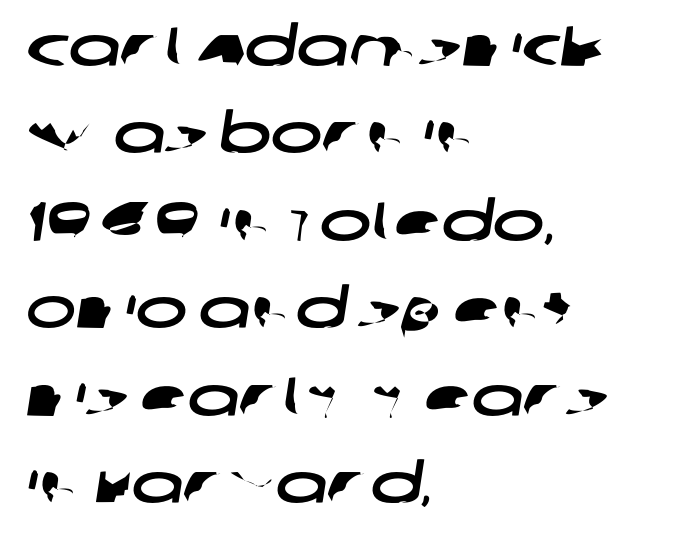
Horizontal alignment here is leftward, the default for most running prose. The vertical gap from one line to the next is medium. The specimen omits any rule beneath the text block's lines. The face used here is a sans, in the tradition of grotesques and geometrics. Letter spacing: default.
